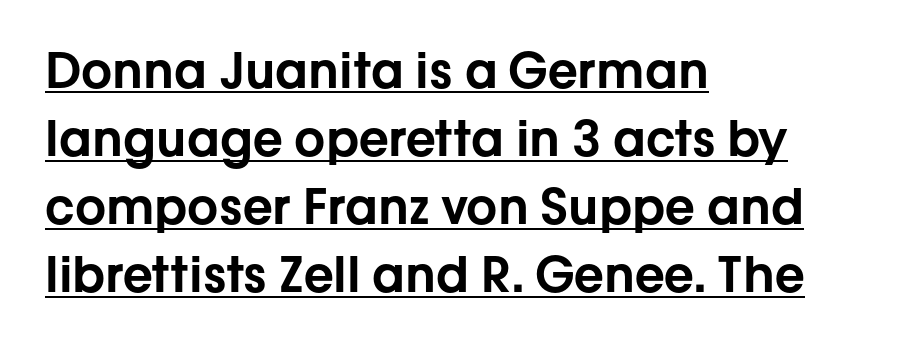
Q: Is the text italic (slanted)? A: No, it is upright.
Q: Is the typeface a serif or a sans-serif typeface? A: Sans-serif.
Q: Is the text underlined? A: Yes.
Q: How is the paragraph aligned? A: Left-aligned.
Q: Is the spacing between letters normal or unusually wide? A: Normal.
Q: Is the spacing between lines tight, normal or loose? A: Normal.
Q: Width (condensed, normal, or wide)? A: Normal.
Q: Stroke contrast? A: Low.
Q: x-height? A: Medium.
Q: Monospaced? A: No.
